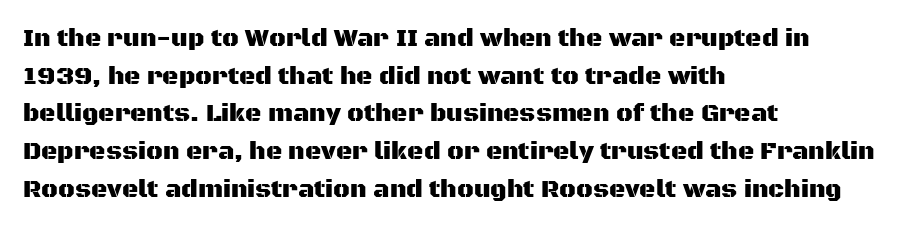
Q: Is the text italic (slanted)? A: No, it is upright.
Q: Is the text underlined? A: No.
Q: How is the paragraph aligned? A: Left-aligned.
Q: Is the spacing between letters normal or unusually wide? A: Normal.
Q: Is the spacing between lines tight, normal or loose? A: Normal.
